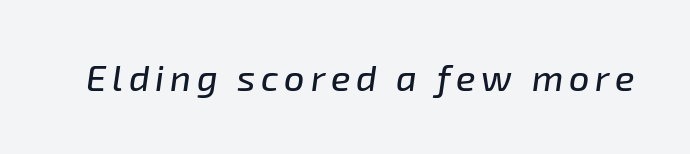
The image shows 36 px text type, italic (leaning right); set not underlined; low stroke contrast and a medium x-height.
